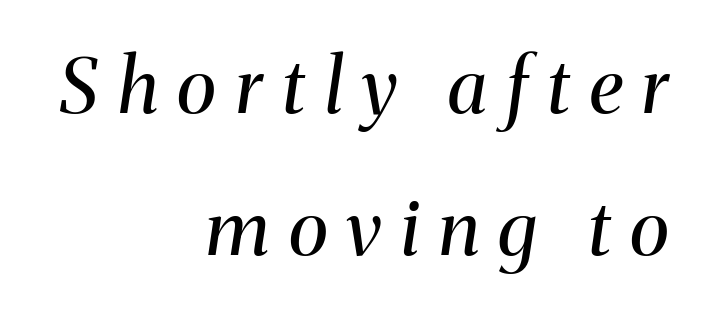
{"serif": "yes", "italic": "yes", "lean": "right", "slant_degrees": 8, "bold": "no", "weight": "regular", "width": "normal", "stroke_contrast": "medium", "x_height": "medium", "monospaced": "no", "underline": "no", "align": "right", "line_spacing_ratio": 1.87, "letter_spacing": "wide", "letter_spacing_em": 0.26, "glyph_px": 76}
